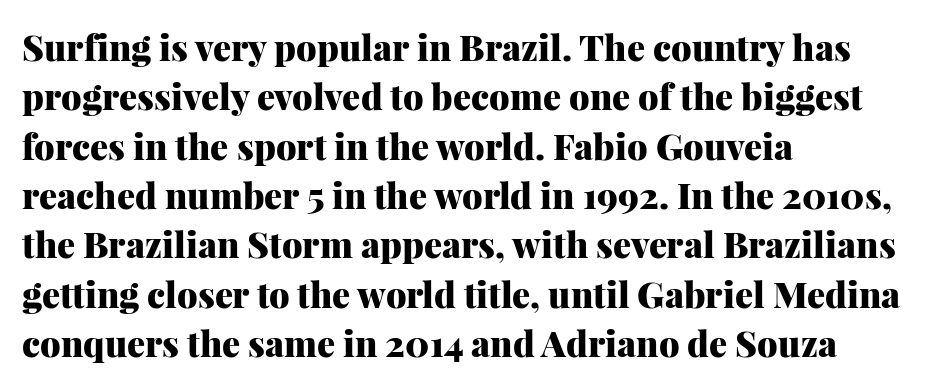
The image shows 36 px heavy serif type, upright; set left-aligned, normal line spacing (1.37x), normal letter spacing, not underlined; medium stroke contrast and a medium x-height.
